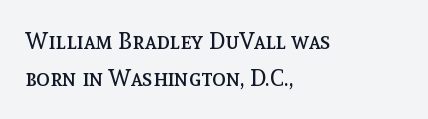
The image shows 23 px text type, upright; set left-aligned, normal line spacing (1.63x), normal letter spacing, not underlined.
